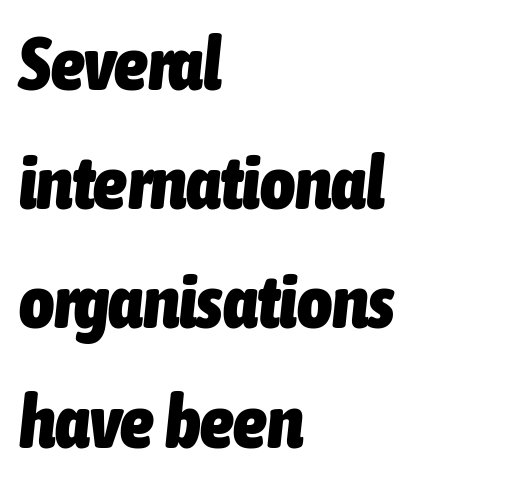
The image shows 75 px heavy, condensed type, italic (leaning right); set left-aligned, normal line spacing (1.59x), normal letter spacing, not underlined; low stroke contrast and a medium x-height.
